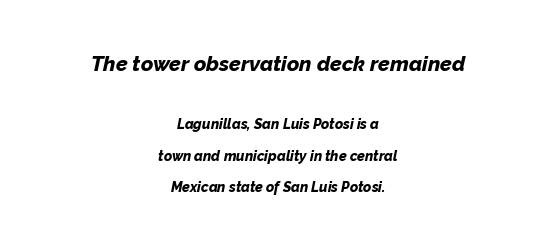
The passage shown leans; its letterforms are oblique. The emphasis by scale lands on block number one, above. There is no visible air inserted between adjacent glyphs. Interline gaps are noticeably wide in this sample. A centered setting, common on invitations and titles, is used for this passage. Bare-footed words on every line.
